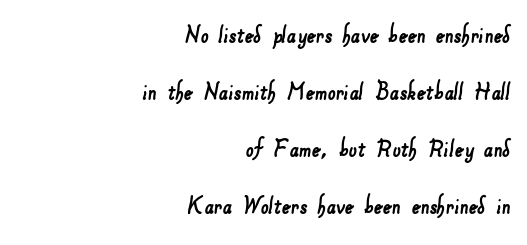
{"serif": "no", "width": "normal", "stroke_contrast": "low", "x_height": "small", "monospaced": "no", "underline": "no", "align": "right", "line_spacing": "loose", "line_spacing_ratio": 2.04, "letter_spacing": "normal", "letter_spacing_em": 0.0, "glyph_px": 28}
